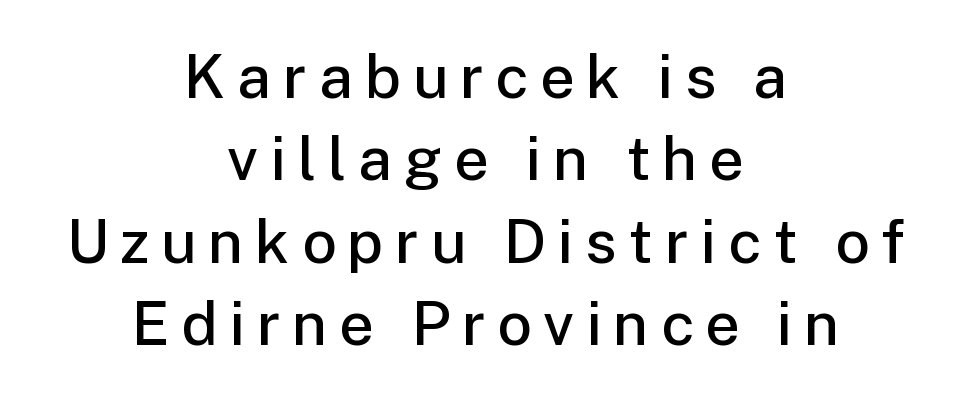
The image shows 61 px semibold sans-serif type, upright; set centered, normal line spacing (1.35x), not underlined; low stroke contrast and a medium x-height.
